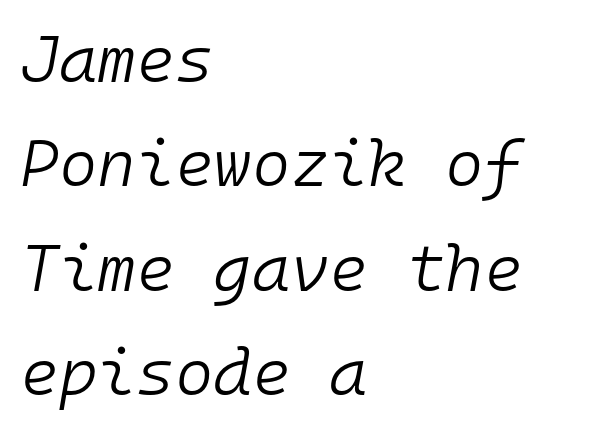
Short note: letters normally spaced. The rows are spaced the way most documents space them. Check under the words: just untouched page. The typesetter chose a ragged-right arrangement here. The letters march in equal steps, a hallmark of fixed-pitch type.
